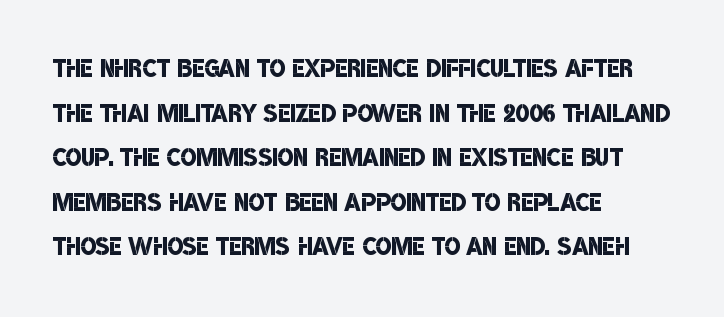
The image shows 33 px semibold, condensed sans-serif type; set left-aligned, normal line spacing (1.35x), normal letter spacing, not underlined; low stroke contrast and a large x-height.
